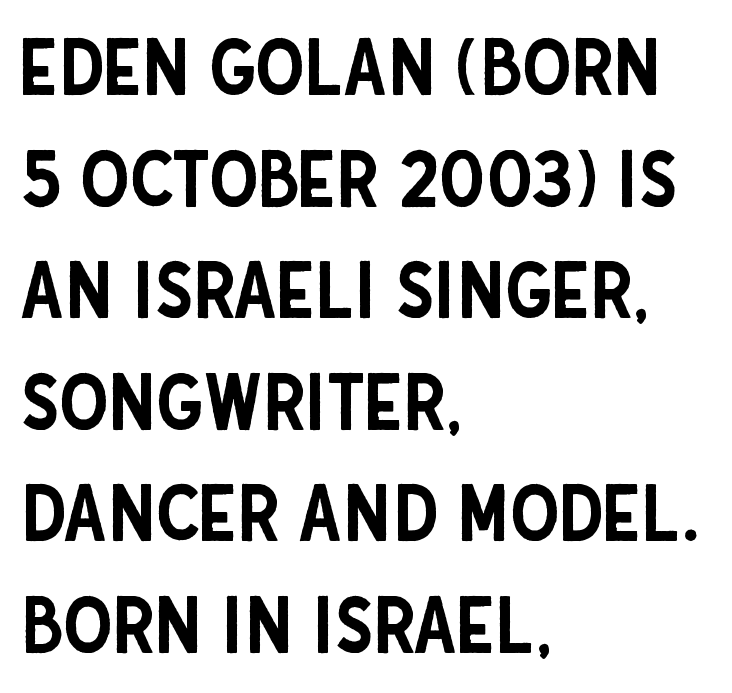
Q: Is the text italic (slanted)? A: No, it is upright.
Q: Is the typeface a serif or a sans-serif typeface? A: Sans-serif.
Q: Is the text underlined? A: No.
Q: How is the paragraph aligned? A: Left-aligned.
Q: Is the spacing between letters normal or unusually wide? A: Normal.
Q: Is the spacing between lines tight, normal or loose? A: Normal.
Q: Width (condensed, normal, or wide)? A: Condensed.
Q: Stroke contrast? A: Low.
Q: x-height? A: Large.
Q: Monospaced? A: No.
